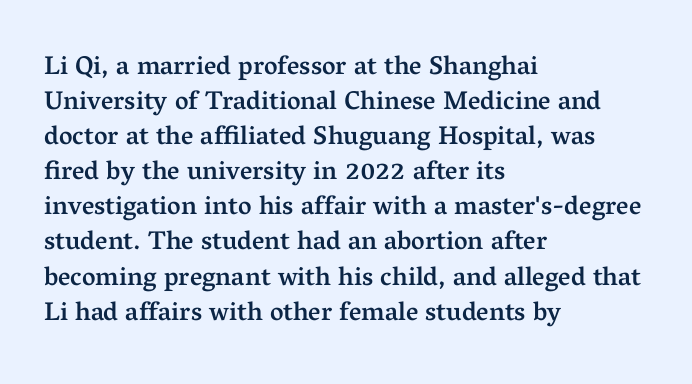
Tracking here is standard; glyphs follow each other at the usual distance. Posture: vertical. This block has exactly the height ordinary leading produces. On the weight axis this lands at semibold, roughly 600. Underline: absent. The rag falls on the right side of this text block.
